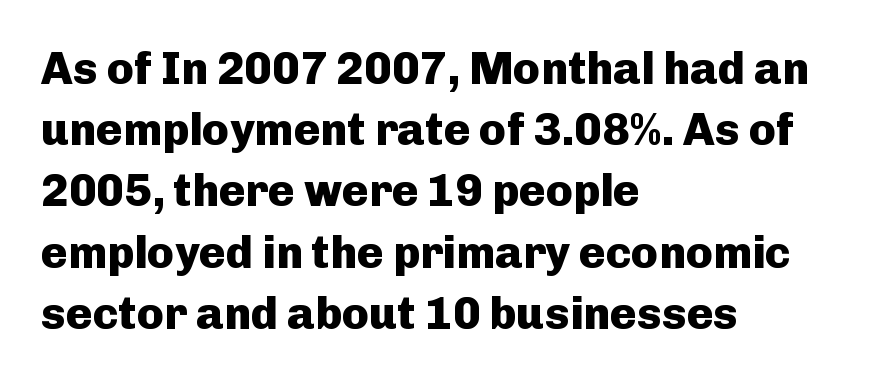
{"serif": "no", "italic": "no", "bold": "yes", "weight": "heavy", "width": "normal", "stroke_contrast": "low", "x_height": "medium", "monospaced": "no", "underline": "no", "align": "left", "line_spacing": "normal", "line_spacing_ratio": 1.36, "letter_spacing": "normal", "letter_spacing_em": 0.0, "glyph_px": 45}
